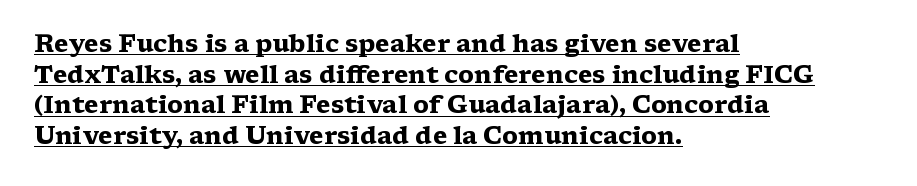
If you measured baseline to baseline, you'd find a middling distance. Each glyph is drawn with heavy, bold strokes. Underline: present. Each line starts at the same left margin while the right side varies. Tracking value appears to be zero — textbook default spacing.
